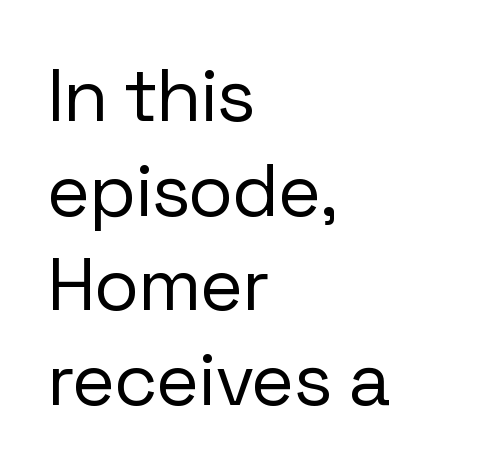
Q: Is the text bold? A: No.
Q: Is the text italic (slanted)? A: No, it is upright.
Q: Is the typeface a serif or a sans-serif typeface? A: Sans-serif.
Q: Is the text underlined? A: No.
Q: How is the paragraph aligned? A: Left-aligned.
Q: Is the spacing between letters normal or unusually wide? A: Normal.
Q: Is the spacing between lines tight, normal or loose? A: Normal.
Q: Width (condensed, normal, or wide)? A: Normal.
Q: Stroke contrast? A: Low.
Q: x-height? A: Medium.
Q: Monospaced? A: No.
